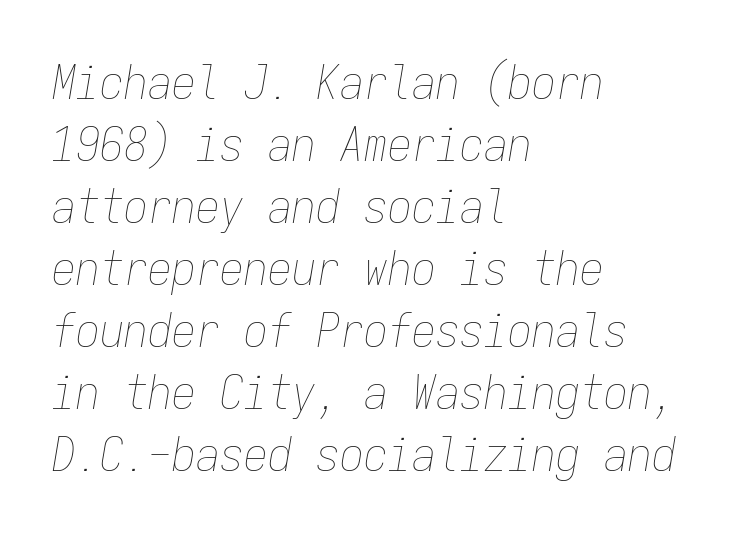
Q: Is the text bold? A: No.
Q: Is the text italic (slanted)? A: Yes, it leans right by about 9 degrees.
Q: Is the text underlined? A: No.
Q: How is the paragraph aligned? A: Left-aligned.
Q: Is the spacing between letters normal or unusually wide? A: Normal.
Q: Is the spacing between lines tight, normal or loose? A: Normal.
Q: Width (condensed, normal, or wide)? A: Condensed.
Q: Stroke contrast? A: Low.
Q: x-height? A: Medium.
Q: Monospaced? A: Yes.
